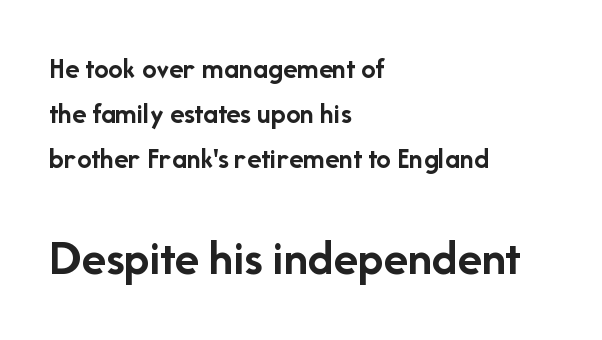
The passage shown begins with its smaller block and ends with its larger one. This sample uses a sans-serif face. The letterforms sit shoulder to shoulder at normal distance. Thick stems and heavy bowls — unmistakably bold. Vertical spacing — default. The gap between lines stays unmarked.
